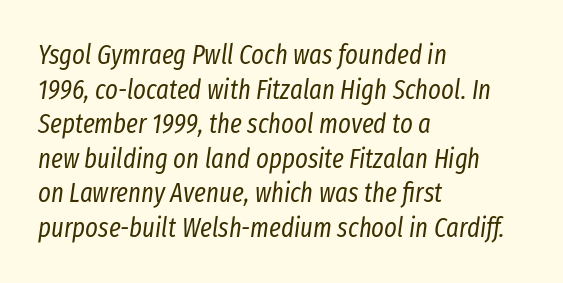
{"italic": "yes", "lean": "right", "slant_degrees": 8, "bold": "no", "underline": "no", "align": "left", "line_spacing": "normal", "line_spacing_ratio": 1.28, "letter_spacing": "normal", "letter_spacing_em": 0.0, "glyph_px": 27}
